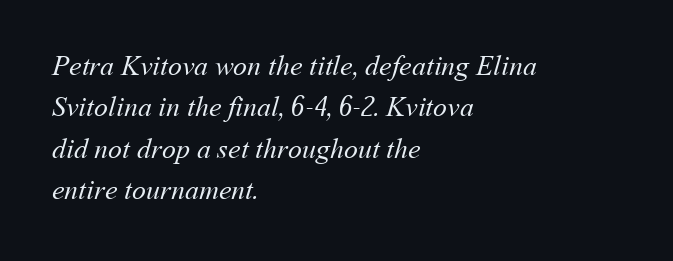
Q: Is the text bold? A: No.
Q: Is the text underlined? A: No.
Q: How is the paragraph aligned? A: Left-aligned.
Q: Is the spacing between letters normal or unusually wide? A: Normal.
Q: Is the spacing between lines tight, normal or loose? A: Normal.
Q: Width (condensed, normal, or wide)? A: Normal.
Q: Stroke contrast? A: Medium.
Q: x-height? A: Medium.
Q: Monospaced? A: No.
